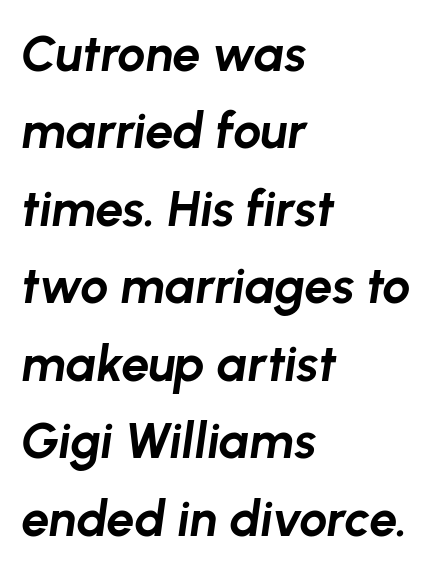
The image shows 50 px bold type, italic (leaning right); set left-aligned, normal line spacing (1.55x), normal letter spacing, not underlined; low stroke contrast and a medium x-height.
